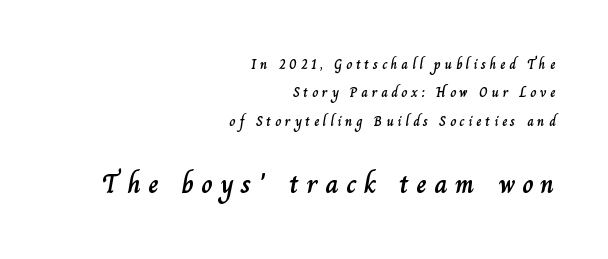
{"width": "normal", "stroke_contrast": "low", "x_height": "small", "monospaced": "no", "underline": "no", "align": "right", "line_spacing": "loose", "line_spacing_ratio": 2.03, "letter_spacing": "wide", "letter_spacing_em": 0.27, "larger_block": "second", "size_ratio": 2.0, "glyph_px": 28}
